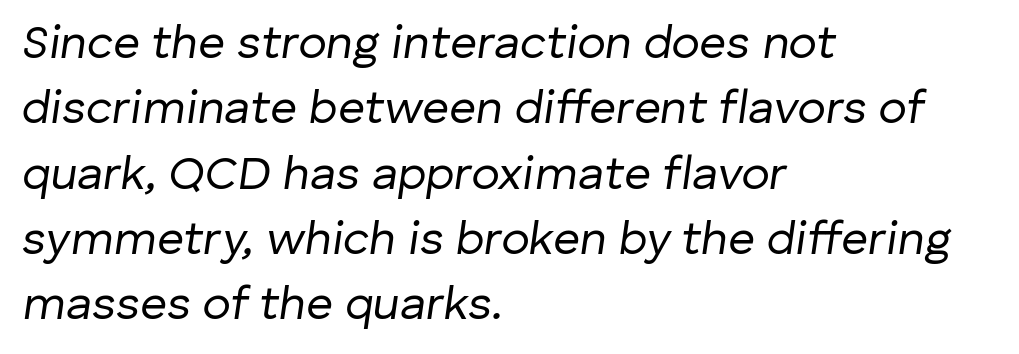
{"italic": "yes", "lean": "right", "slant_degrees": 8, "bold": "no", "weight": "regular", "width": "normal", "stroke_contrast": "low", "x_height": "medium", "monospaced": "no", "underline": "no", "align": "left", "line_spacing": "normal", "line_spacing_ratio": 1.39, "letter_spacing": "normal", "letter_spacing_em": 0.0, "glyph_px": 47}
